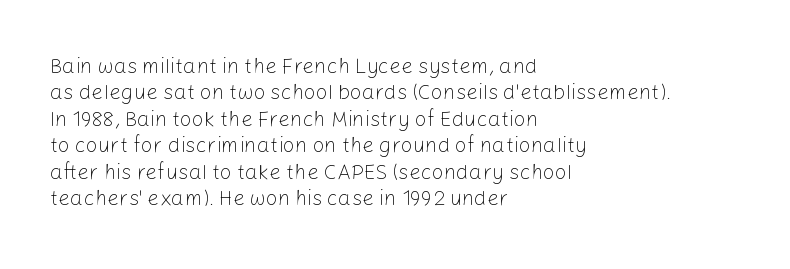
The rendering uses a moderate line-height, typical for paragraphs. Only glyphs here, with clear space below each row. The passage is arranged the way most books set body copy — flush left. Spacing between characters is what you'd get straight out of the box.
